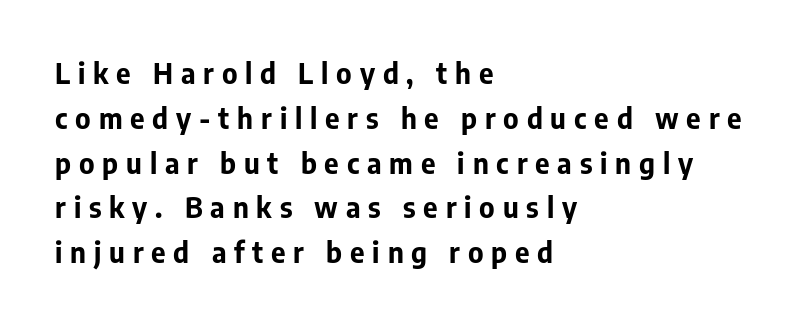
{"serif": "no", "italic": "no", "bold": "yes", "weight": "bold", "width": "normal", "stroke_contrast": "low", "x_height": "medium", "monospaced": "no", "underline": "no", "align": "left", "line_spacing": "normal", "line_spacing_ratio": 1.6, "letter_spacing": "wide", "letter_spacing_em": 0.28, "glyph_px": 28}
